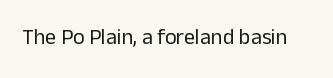
The image shows 22 px text type, upright; set normal letter spacing, not underlined.
